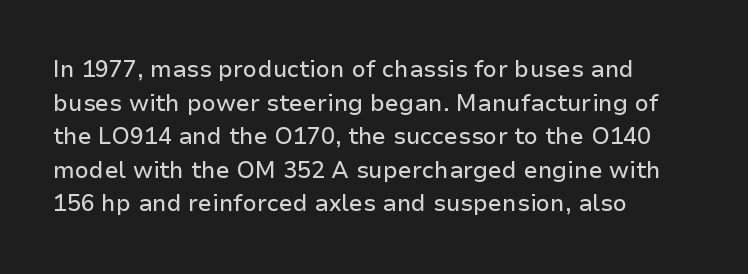
{"italic": "no", "underline": "no", "align": "left", "line_spacing": "normal", "line_spacing_ratio": 1.46, "letter_spacing": "normal", "letter_spacing_em": 0.0, "glyph_px": 23}
